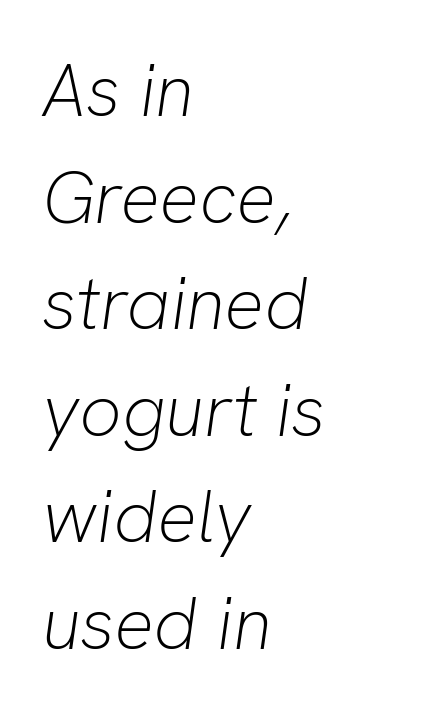
The image shows 74 px light type, italic (leaning right); set left-aligned, normal line spacing (1.44x), normal letter spacing, not underlined; low stroke contrast and a medium x-height.
